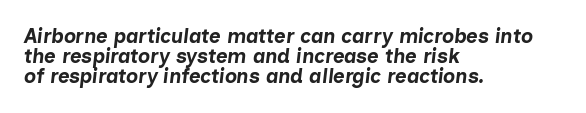
{"italic": "yes", "lean": "right", "slant_degrees": 7, "bold": "yes", "underline": "no", "align": "left", "line_spacing": "tight", "line_spacing_ratio": 1.01, "letter_spacing": "normal", "letter_spacing_em": 0.0, "glyph_px": 20}
